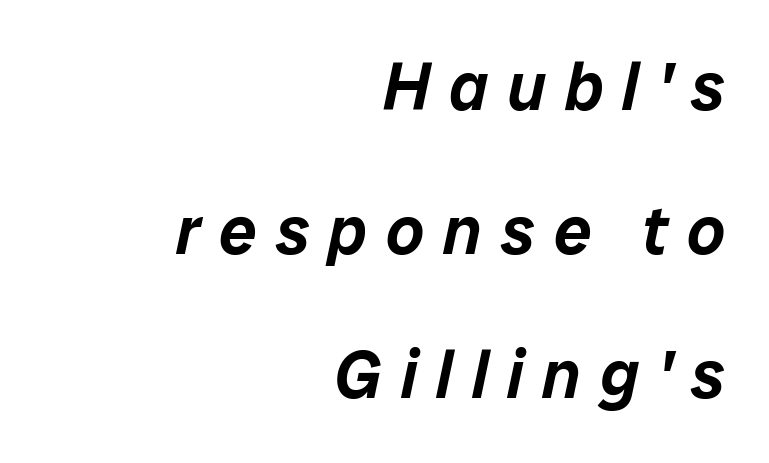
{"italic": "yes", "lean": "right", "slant_degrees": 12, "width": "normal", "stroke_contrast": "low", "x_height": "medium", "monospaced": "no", "underline": "no", "align": "right", "line_spacing": "loose", "line_spacing_ratio": 2.15, "letter_spacing": "wide", "letter_spacing_em": 0.28, "glyph_px": 67}
